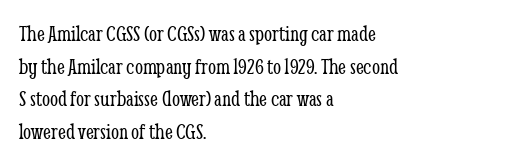
Characters follow at the spacing the type designer built in. The letterforms sit at book weight or below. Rendered with straight, roman letterforms. The rows are spaced the way most documents space them. The strip under each line holds only bare page.
